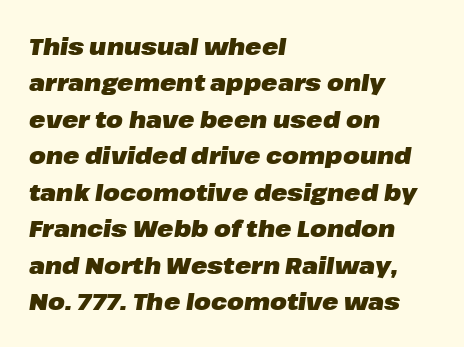
Between one letter and the next there's only the usual sliver of space. Quick note: underline off. In terms of weight, the rendering is a true, heavy bold. Short and long lines alike share a common starting point at left. If you measured baseline to baseline, you'd find a middling distance.
